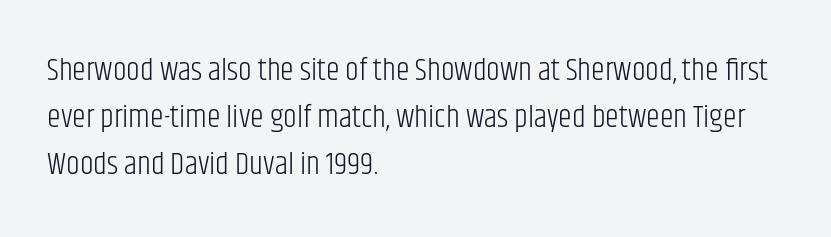
Q: Is the text bold? A: No.
Q: Is the text italic (slanted)? A: No, it is upright.
Q: Is the typeface a serif or a sans-serif typeface? A: Sans-serif.
Q: Is the text underlined? A: No.
Q: How is the paragraph aligned? A: Left-aligned.
Q: Is the spacing between letters normal or unusually wide? A: Normal.
Q: Is the spacing between lines tight, normal or loose? A: Normal.
Q: Width (condensed, normal, or wide)? A: Condensed.
Q: Stroke contrast? A: Low.
Q: x-height? A: Large.
Q: Monospaced? A: No.
